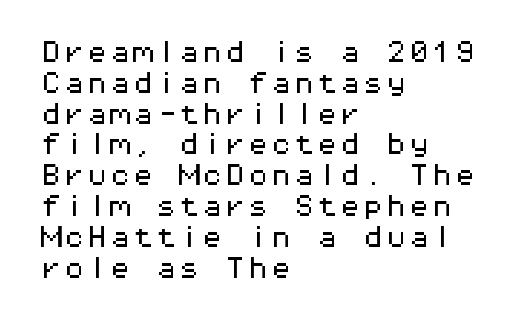
Q: Is the text italic (slanted)? A: No, it is upright.
Q: Is the text underlined? A: No.
Q: How is the paragraph aligned? A: Left-aligned.
Q: Is the spacing between letters normal or unusually wide? A: Normal.
Q: Is the spacing between lines tight, normal or loose? A: Normal.
